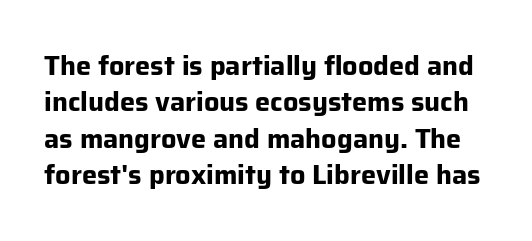
The image shows 27 px bold type, upright; set normal line spacing (1.35x), normal letter spacing, not underlined.
